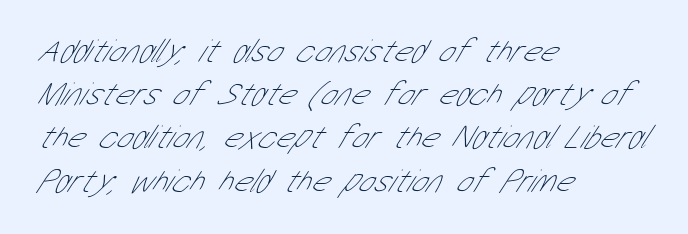
Q: Is the text bold? A: No.
Q: Is the typeface a serif or a sans-serif typeface? A: Sans-serif.
Q: Is the text underlined? A: No.
Q: How is the paragraph aligned? A: Left-aligned.
Q: Is the spacing between letters normal or unusually wide? A: Normal.
Q: Is the spacing between lines tight, normal or loose? A: Normal.
Q: Width (condensed, normal, or wide)? A: Condensed.
Q: Stroke contrast? A: Low.
Q: x-height? A: Medium.
Q: Monospaced? A: No.
